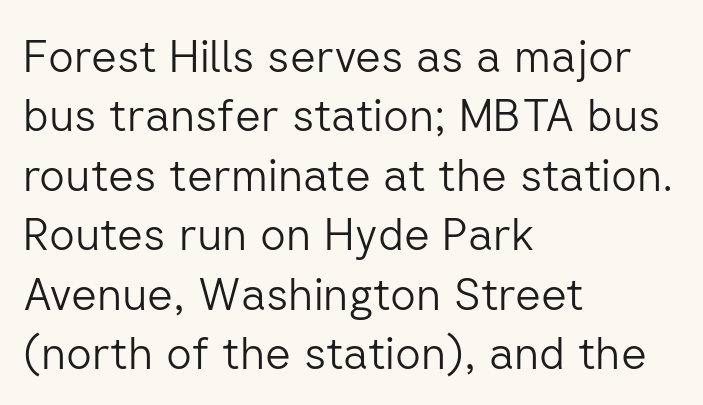
{"serif": "no", "italic": "no", "bold": "no", "weight": "light", "width": "normal", "stroke_contrast": "low", "x_height": "medium", "monospaced": "no", "underline": "no", "align": "left", "line_spacing": "normal", "line_spacing_ratio": 1.32, "letter_spacing": "normal", "letter_spacing_em": 0.0, "glyph_px": 45}
